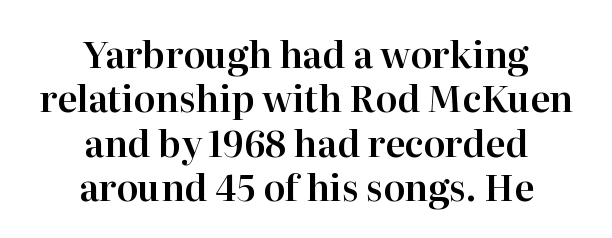
Q: Is the text italic (slanted)? A: No, it is upright.
Q: Is the typeface a serif or a sans-serif typeface? A: Serif.
Q: Is the text underlined? A: No.
Q: How is the paragraph aligned? A: Centered.
Q: Is the spacing between letters normal or unusually wide? A: Normal.
Q: Width (condensed, normal, or wide)? A: Normal.
Q: Stroke contrast? A: High.
Q: x-height? A: Medium.
Q: Monospaced? A: No.
